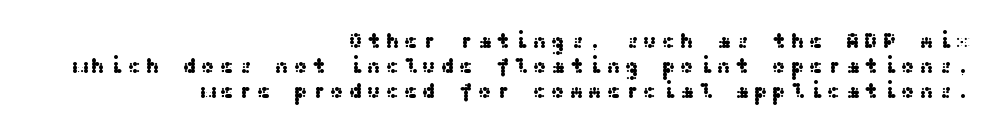
{"italic": "no", "underline": "no", "align": "right", "line_spacing": "tight", "line_spacing_ratio": 1.14, "glyph_px": 22}
